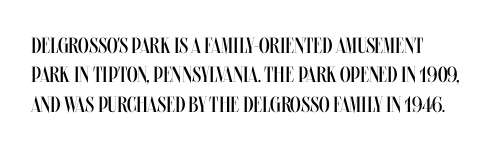
{"italic": "no", "bold": "no", "underline": "no", "line_spacing": "normal", "line_spacing_ratio": 1.33, "letter_spacing": "normal", "letter_spacing_em": 0.0, "glyph_px": 22}
